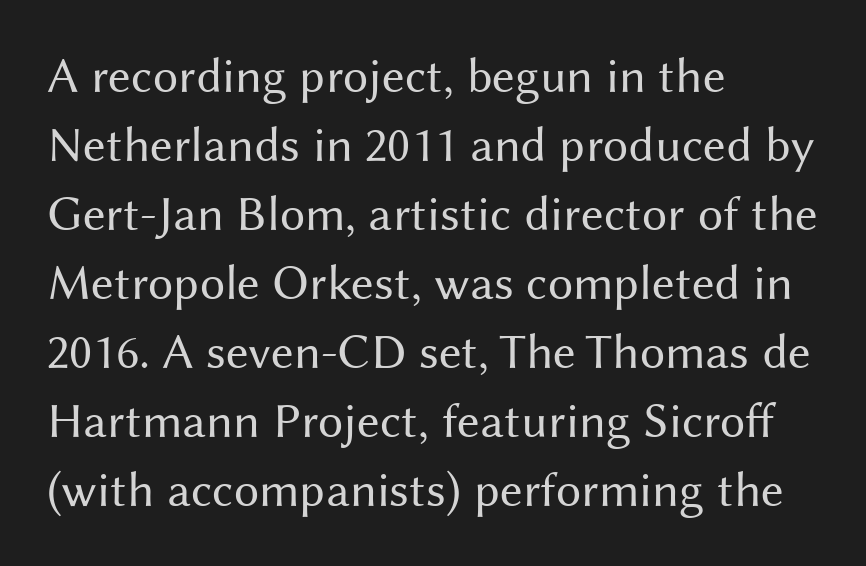
Q: Is the text bold? A: No.
Q: Is the text italic (slanted)? A: No, it is upright.
Q: Is the typeface a serif or a sans-serif typeface? A: Sans-serif.
Q: Is the text underlined? A: No.
Q: How is the paragraph aligned? A: Left-aligned.
Q: Is the spacing between letters normal or unusually wide? A: Normal.
Q: Is the spacing between lines tight, normal or loose? A: Normal.
Q: Width (condensed, normal, or wide)? A: Normal.
Q: Stroke contrast? A: Medium.
Q: x-height? A: Medium.
Q: Monospaced? A: No.
